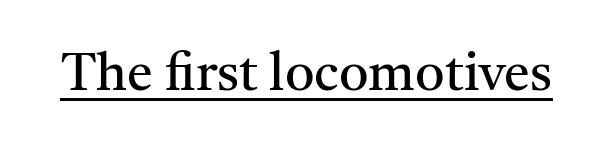
Q: Is the text bold? A: No.
Q: Is the text italic (slanted)? A: No, it is upright.
Q: Is the typeface a serif or a sans-serif typeface? A: Serif.
Q: Is the text underlined? A: Yes.
Q: Is the spacing between letters normal or unusually wide? A: Normal.
Q: Width (condensed, normal, or wide)? A: Normal.
Q: Stroke contrast? A: Medium.
Q: x-height? A: Medium.
Q: Monospaced? A: No.
